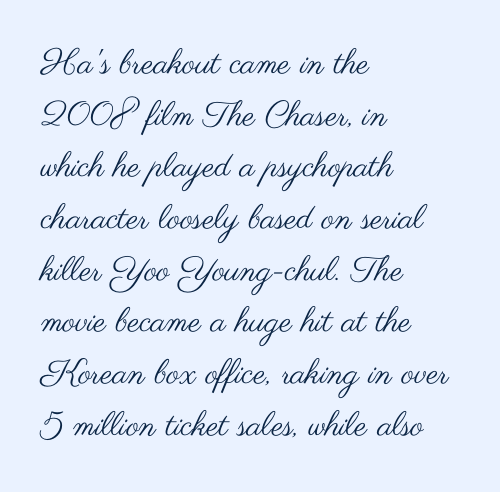
{"serif": "no", "bold": "no", "weight": "regular", "width": "wide", "stroke_contrast": "medium", "x_height": "small", "monospaced": "no", "underline": "no", "align": "left", "line_spacing": "normal", "line_spacing_ratio": 1.52, "letter_spacing": "normal", "letter_spacing_em": 0.0, "glyph_px": 34}
